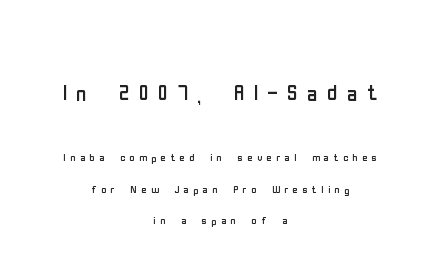
{"serif": "no", "italic": "no", "bold": "no", "weight": "regular", "width": "condensed", "stroke_contrast": "low", "x_height": "medium", "monospaced": "no", "underline": "no", "align": "center", "line_spacing": "loose", "line_spacing_ratio": 2.25, "letter_spacing": "wide", "letter_spacing_em": 0.32, "larger_block": "first", "size_ratio": 2.07, "glyph_px": 29}
